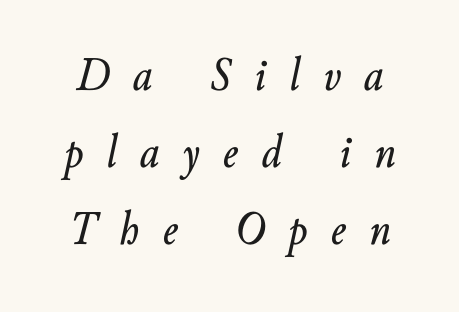
Interline gaps are of average width in this sample. Looking at the ascenders, they clearly lean. Is this a fixed-width face? No — the glyphs have proportional, varying widths. The specimen omits any rule beneath the text block's lines.
